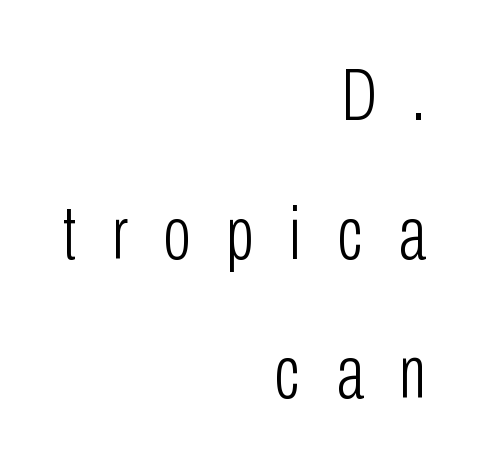
The image shows 74 px light, condensed sans-serif type, upright; set right-aligned, line spacing 1.88x, unusually wide letter spacing (+0.48 em), not underlined; low stroke contrast and a medium x-height.
